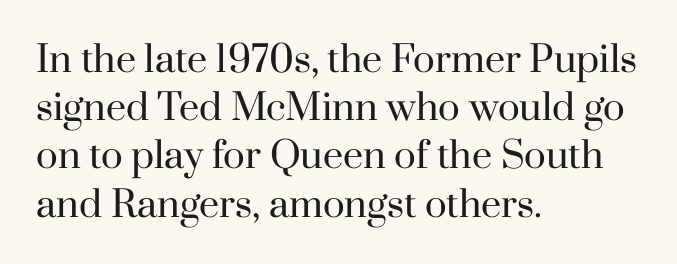
The letters carry serifs — small finishing strokes at the ends of their stems. Quick note: underline off. All the whitespace from short lines collects on the right. If you measured baseline to baseline, you'd find a middling distance. Varying glyph widths throughout — classic text-font behaviour.
